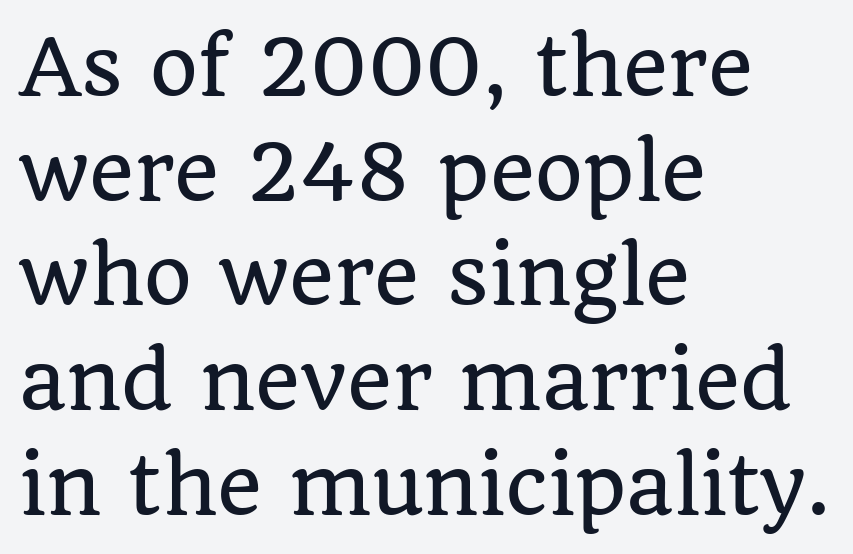
The image shows 77 px serif type, upright; set left-aligned, normal line spacing (1.36x), normal letter spacing, not underlined; low stroke contrast and a large x-height.
